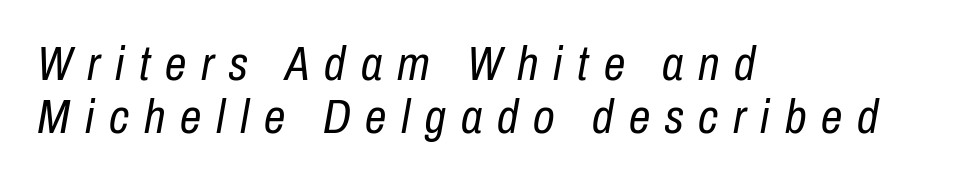
{"italic": "yes", "lean": "right", "slant_degrees": 10, "bold": "no", "weight": "regular", "width": "condensed", "stroke_contrast": "low", "x_height": "medium", "monospaced": "no", "underline": "no", "align": "left", "line_spacing": "tight", "line_spacing_ratio": 1.1, "letter_spacing": "wide", "letter_spacing_em": 0.31, "glyph_px": 48}
